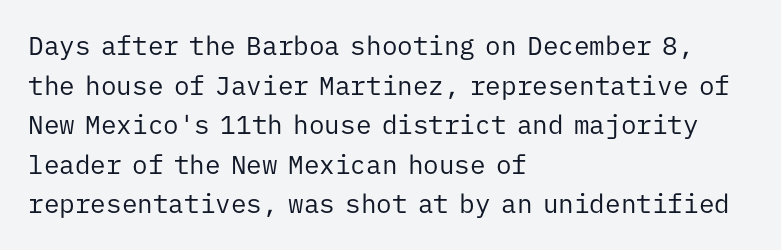
The image shows 26 px text type, upright; set left-aligned, normal line spacing (1.52x), normal letter spacing, not underlined.
